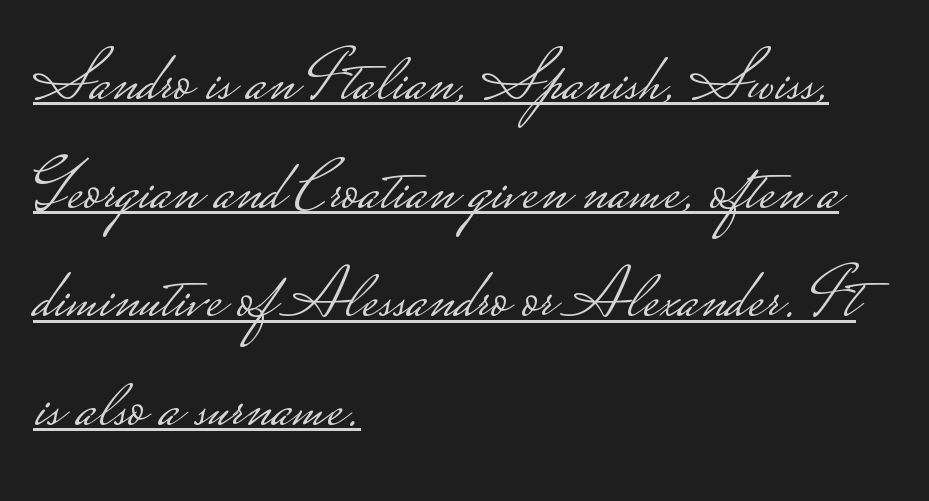
{"serif": "no", "bold": "no", "weight": "light", "width": "wide", "stroke_contrast": "low", "monospaced": "no", "underline": "yes", "align": "left", "line_spacing": "normal", "line_spacing_ratio": 1.53, "letter_spacing": "normal", "letter_spacing_em": 0.0, "glyph_px": 71}
